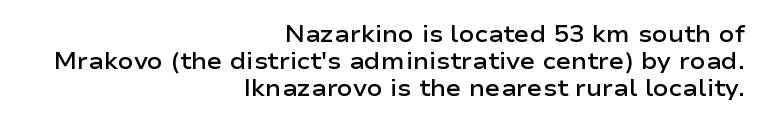
The rag falls on the left side of this text block. A roman cut, with each character standing at attention. Set as a demibold, roughly 600 on the weight scale. Plain, unruled lines of type.
